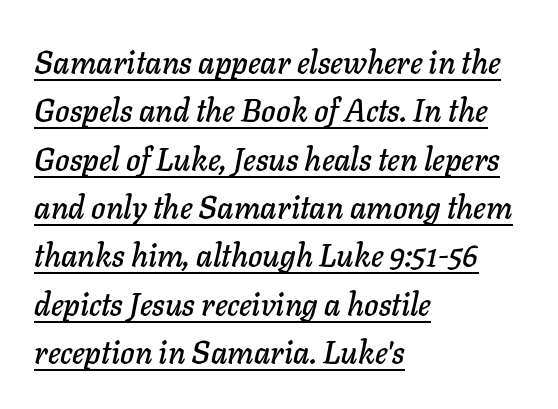
The image shows 31 px text type, italic (leaning right); set left-aligned, normal line spacing (1.56x), normal letter spacing, underlined; low stroke contrast and a medium x-height.
